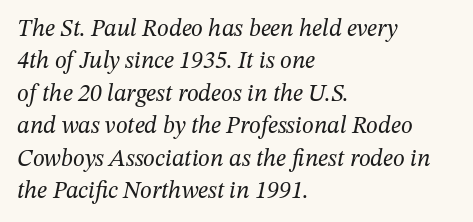
{"italic": "yes", "lean": "right", "slant_degrees": 12, "bold": "no", "underline": "no", "align": "left", "line_spacing": "normal", "line_spacing_ratio": 1.35, "letter_spacing": "normal", "letter_spacing_em": 0.0, "glyph_px": 24}
